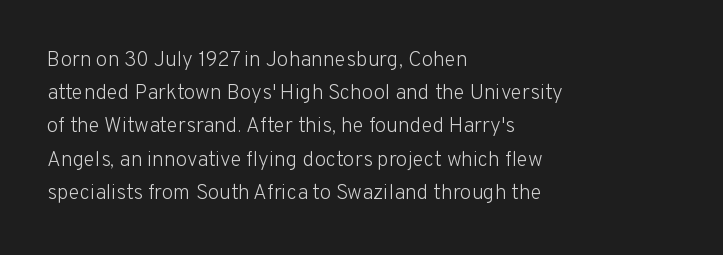
The face looks like a standard text weight, possibly lighter. Short and long lines alike share a common starting point at left. Vertically, the passage feels balanced, rows spaced as you'd expect. A bare baseline throughout the passage. Here the glyphs are tracked normally, forming tight word shapes.
